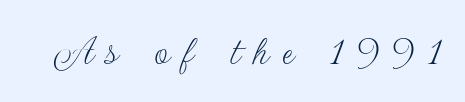
These glyphs show unthickened strokes, regular width or finer. Has an underline been added? It has not. What stands out about the letter spacing? Its width — letters are far apart. What kind of face is this? One without serifs — a sans. Here the designer chose a conventional face with non-uniform glyph widths.
